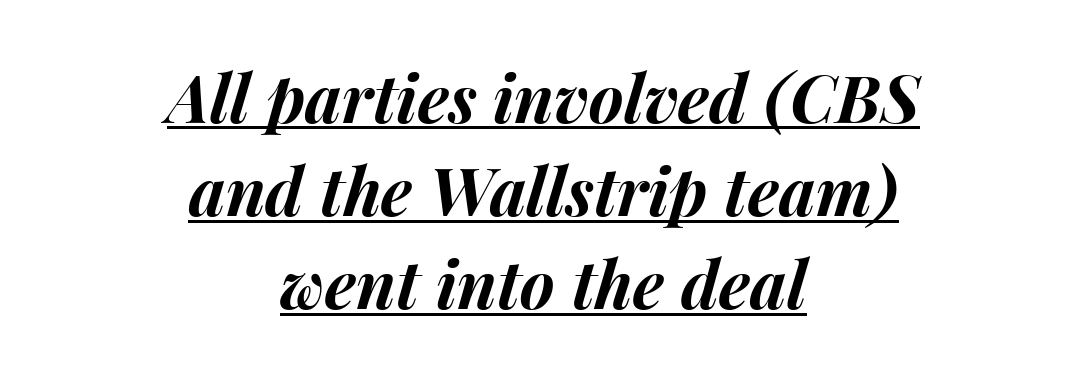
Q: Is the text bold? A: Yes.
Q: Is the text italic (slanted)? A: Yes, it leans right by about 15 degrees.
Q: Is the text underlined? A: Yes.
Q: How is the paragraph aligned? A: Centered.
Q: Is the spacing between letters normal or unusually wide? A: Normal.
Q: Is the spacing between lines tight, normal or loose? A: Normal.
Q: Width (condensed, normal, or wide)? A: Normal.
Q: Stroke contrast? A: Medium.
Q: x-height? A: Medium.
Q: Monospaced? A: No.
